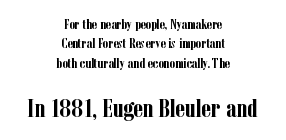
Short and long lines alike share a common midpoint. Caption: standard tracking, unaltered. Visually, the bottom section dominates because its glyphs are scaled up. The line-height multiplier appears to be the usual default. Heavy-handed strokes throughout: this text is bold.
